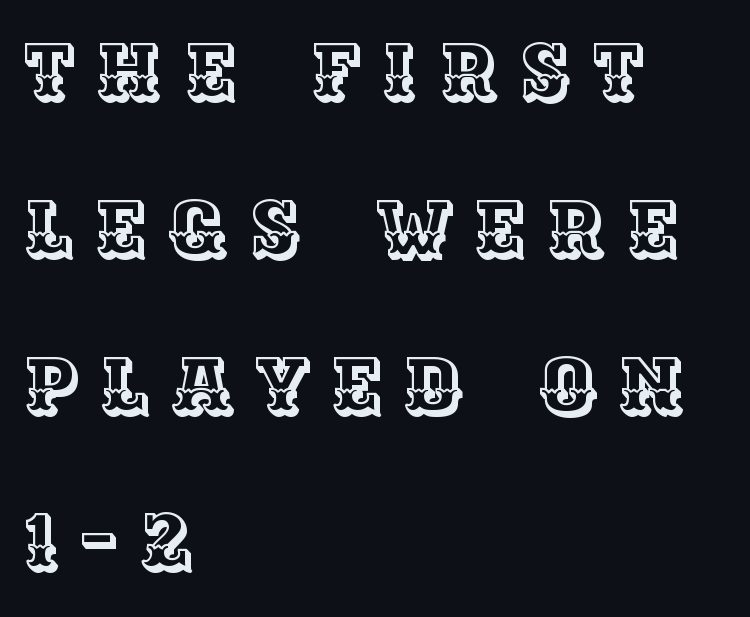
Q: Is the text italic (slanted)? A: No, it is upright.
Q: Is the text underlined? A: No.
Q: How is the paragraph aligned? A: Left-aligned.
Q: Is the spacing between letters normal or unusually wide? A: Unusually wide.
Q: Is the spacing between lines tight, normal or loose? A: Loose.
Q: Width (condensed, normal, or wide)? A: Normal.
Q: x-height? A: Large.
Q: Monospaced? A: No.
